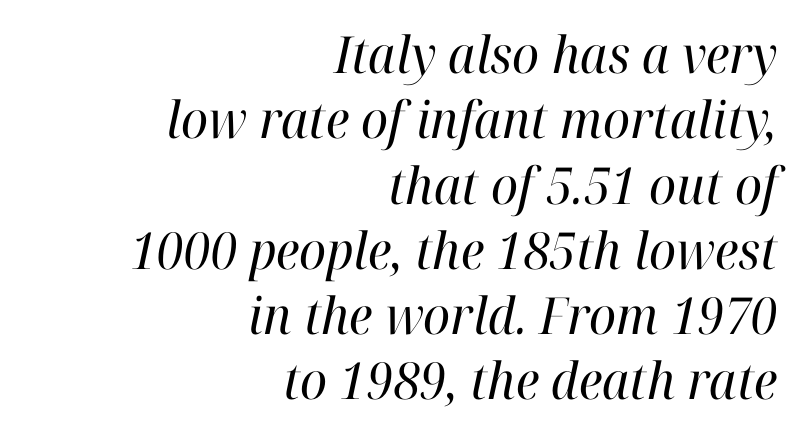
The image shows 51 px regular-weight serif type, italic (leaning right); set right-aligned, normal line spacing (1.28x), normal letter spacing, not underlined; high stroke contrast and a medium x-height.
